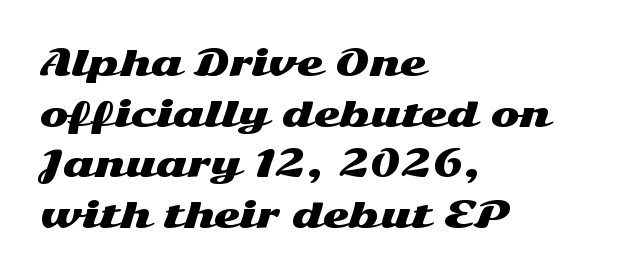
Q: Is the text italic (slanted)? A: Yes.
Q: Is the typeface a serif or a sans-serif typeface? A: Sans-serif.
Q: Is the text underlined? A: No.
Q: How is the paragraph aligned? A: Left-aligned.
Q: Is the spacing between letters normal or unusually wide? A: Normal.
Q: Is the spacing between lines tight, normal or loose? A: Normal.
Q: Width (condensed, normal, or wide)? A: Wide.
Q: Stroke contrast? A: Medium.
Q: x-height? A: Medium.
Q: Monospaced? A: No.
